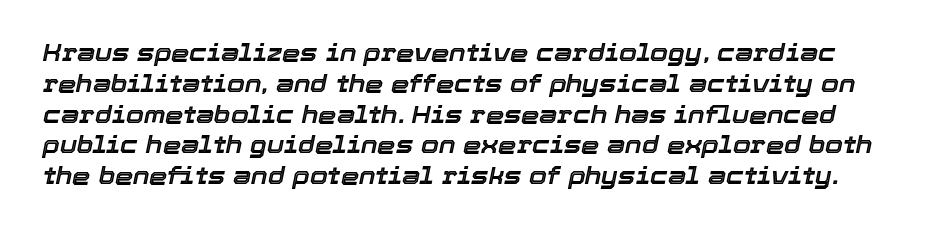
Q: Is the text italic (slanted)? A: Yes, it leans right by about 12 degrees.
Q: Is the text underlined? A: No.
Q: Is the spacing between letters normal or unusually wide? A: Normal.
Q: Is the spacing between lines tight, normal or loose? A: Normal.
